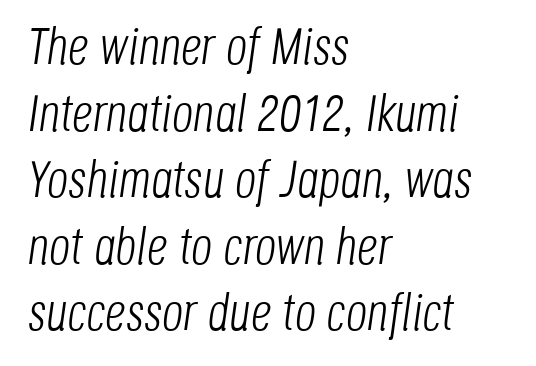
A typesetter would call this proportional, since set widths differ per character. Casual observation: everything's shoved over to the left. Is this a heavy cut? Hardly; it is regular or lighter. The specimen omits any rule beneath the text block's lines. What's the leading like? Ordinary, nothing unusual.
